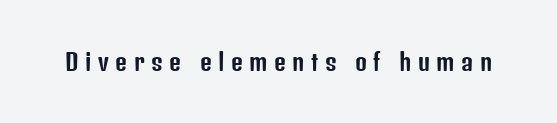
The image shows 23 px text type, upright; set unusually wide letter spacing (+0.28 em), not underlined.
